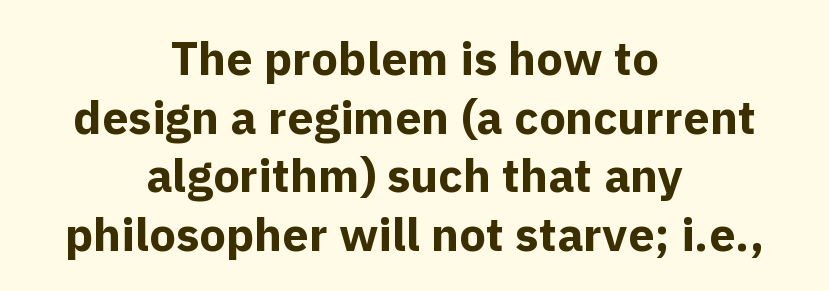
{"serif": "no", "italic": "no", "bold": "yes", "weight": "bold", "width": "normal", "x_height": "medium", "monospaced": "no", "underline": "no", "align": "center", "line_spacing": "normal", "line_spacing_ratio": 1.25, "letter_spacing": "normal", "letter_spacing_em": 0.0, "glyph_px": 47}
